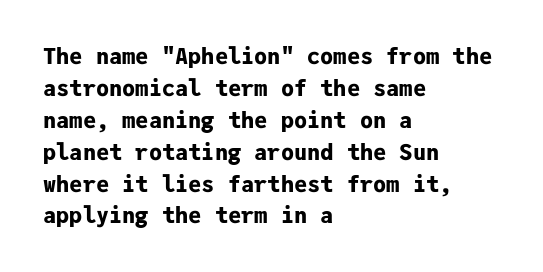
The image shows 22 px bold type, upright; set left-aligned, normal line spacing (1.45x), normal letter spacing, not underlined.
